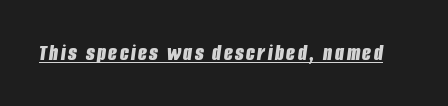
{"italic": "yes", "lean": "right", "slant_degrees": 8, "bold": "yes", "underline": "yes", "glyph_px": 23}
